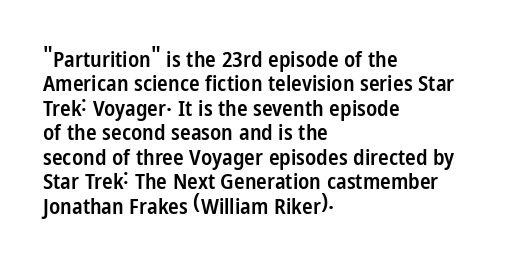
The type is set solid horizontally, with unmodified tracking. Upright lettering throughout. Tightly led — the rows are bunched. The strokes are fattened partway — semibold, not bold. Has an underline been added? It has not. Does the copy run flush right? No — it runs flush left.
